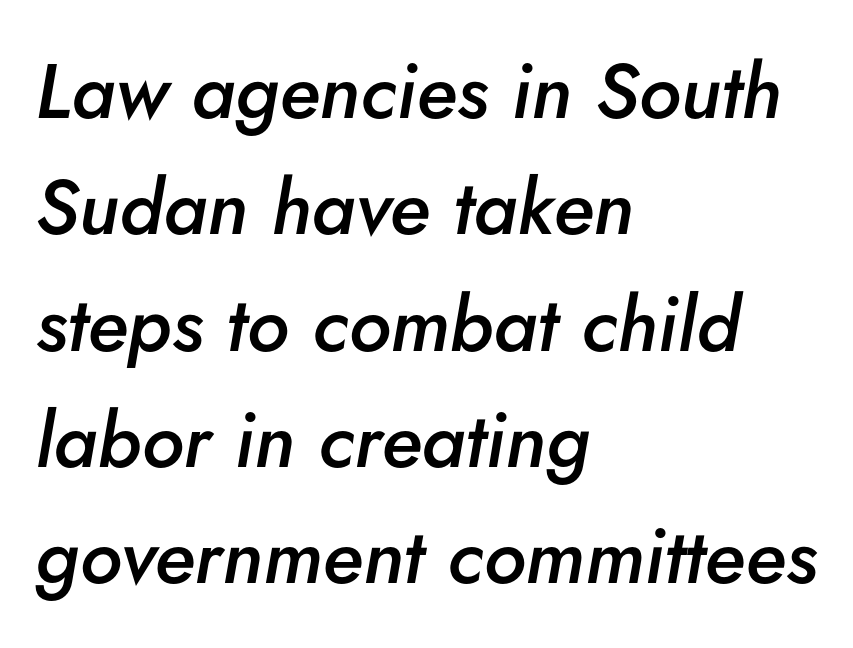
Q: Is the text bold? A: Semi-bold.
Q: Is the text italic (slanted)? A: Yes, it leans right by about 5 degrees.
Q: Is the text underlined? A: No.
Q: How is the paragraph aligned? A: Left-aligned.
Q: Is the spacing between letters normal or unusually wide? A: Normal.
Q: Is the spacing between lines tight, normal or loose? A: Normal.
Q: Width (condensed, normal, or wide)? A: Normal.
Q: Stroke contrast? A: Low.
Q: x-height? A: Small.
Q: Monospaced? A: No.
